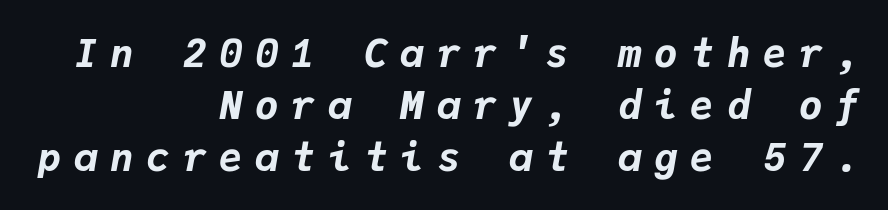
The image shows 39 px bold type, italic (leaning right), monospaced; set right-aligned, normal line spacing (1.33x), unusually wide letter spacing (+0.33 em), not underlined; low stroke contrast and a medium x-height.
